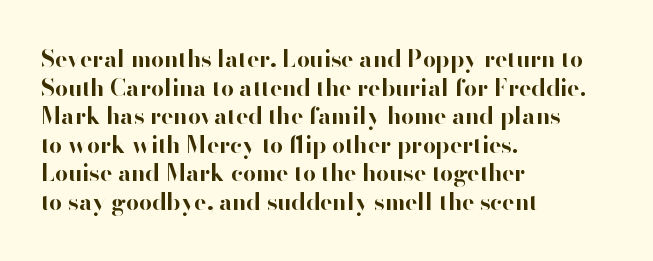
Every character sits straight up, as roman type does. Stroke thickness is high; the sample reads as a true bold. Inter-character spacing is left at the font's built-in metrics. Casual observation: everything's shoved over to the left. The specimen omits any rule beneath the text block's lines.
